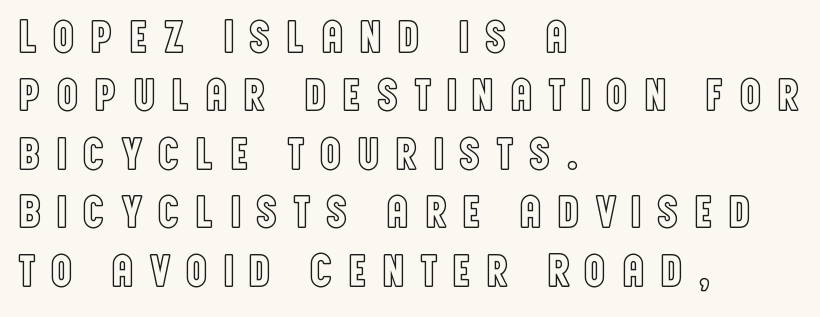
{"italic": "no", "width": "condensed", "x_height": "large", "monospaced": "no", "underline": "no", "align": "left", "line_spacing": "normal", "line_spacing_ratio": 1.27, "letter_spacing": "wide", "letter_spacing_em": 0.29, "glyph_px": 46}
